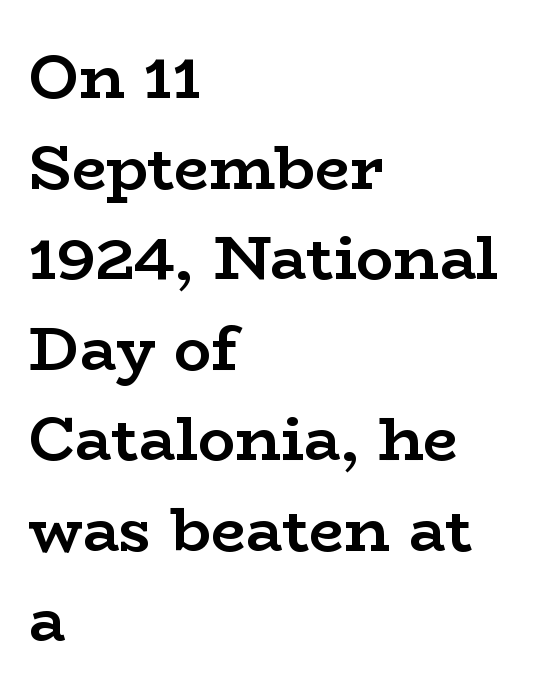
Q: Is the text bold? A: Yes.
Q: Is the text italic (slanted)? A: No, it is upright.
Q: Is the typeface a serif or a sans-serif typeface? A: Serif.
Q: Is the text underlined? A: No.
Q: How is the paragraph aligned? A: Left-aligned.
Q: Is the spacing between letters normal or unusually wide? A: Normal.
Q: Is the spacing between lines tight, normal or loose? A: Normal.
Q: Width (condensed, normal, or wide)? A: Wide.
Q: Stroke contrast? A: Low.
Q: x-height? A: Medium.
Q: Monospaced? A: No.
